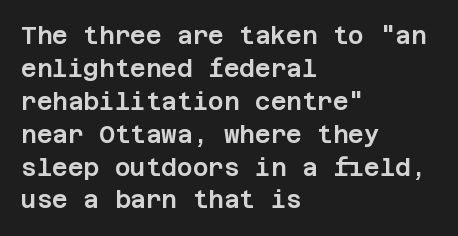
Q: Is the text italic (slanted)? A: No, it is upright.
Q: Is the text underlined? A: No.
Q: How is the paragraph aligned? A: Left-aligned.
Q: Is the spacing between letters normal or unusually wide? A: Normal.
Q: Is the spacing between lines tight, normal or loose? A: Normal.
